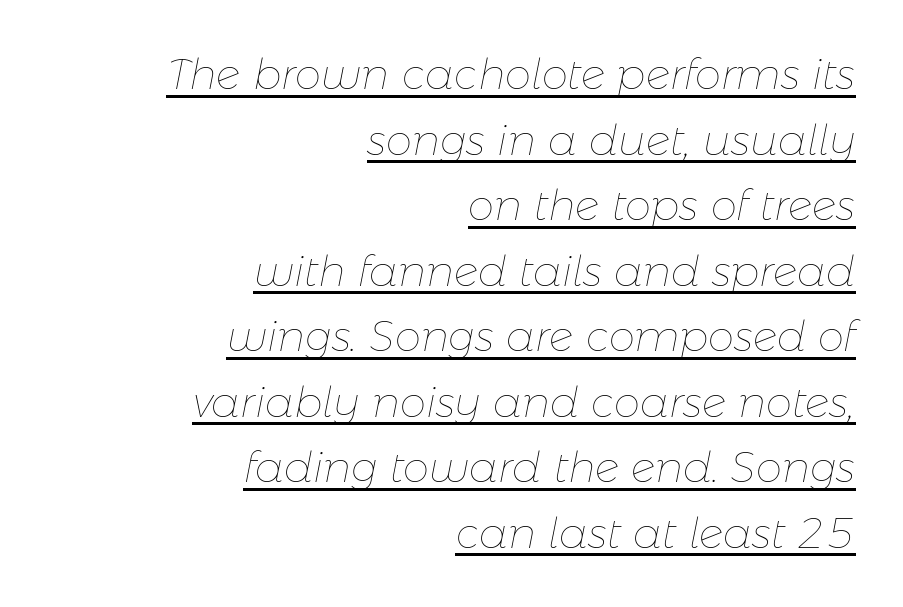
Q: Is the text bold? A: No.
Q: Is the text italic (slanted)? A: Yes, it leans right by about 11 degrees.
Q: Is the text underlined? A: Yes.
Q: How is the paragraph aligned? A: Right-aligned.
Q: Is the spacing between letters normal or unusually wide? A: Normal.
Q: Is the spacing between lines tight, normal or loose? A: Normal.
Q: Width (condensed, normal, or wide)? A: Normal.
Q: Stroke contrast? A: Low.
Q: x-height? A: Medium.
Q: Monospaced? A: No.
